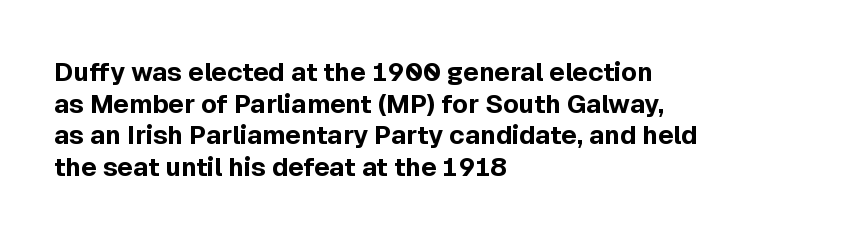
Q: Is the text bold? A: Yes.
Q: Is the text italic (slanted)? A: No, it is upright.
Q: Is the text underlined? A: No.
Q: How is the paragraph aligned? A: Left-aligned.
Q: Is the spacing between letters normal or unusually wide? A: Normal.
